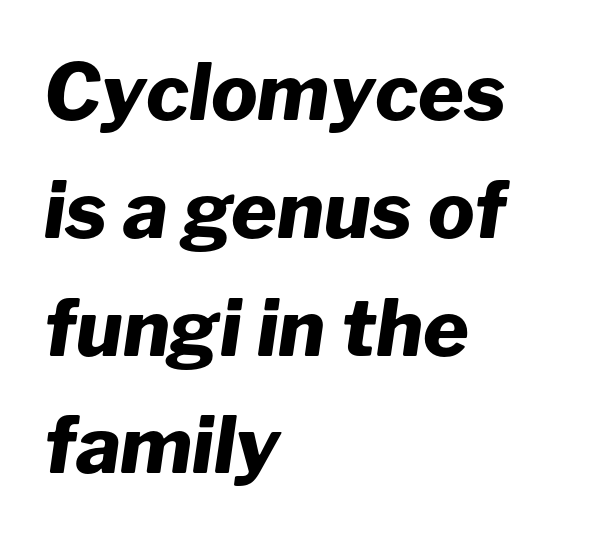
{"italic": "yes", "lean": "right", "slant_degrees": 8, "bold": "yes", "weight": "heavy", "width": "normal", "stroke_contrast": "low", "x_height": "medium", "monospaced": "no", "underline": "no", "align": "left", "line_spacing": "normal", "line_spacing_ratio": 1.51, "letter_spacing": "normal", "letter_spacing_em": 0.0, "glyph_px": 78}
